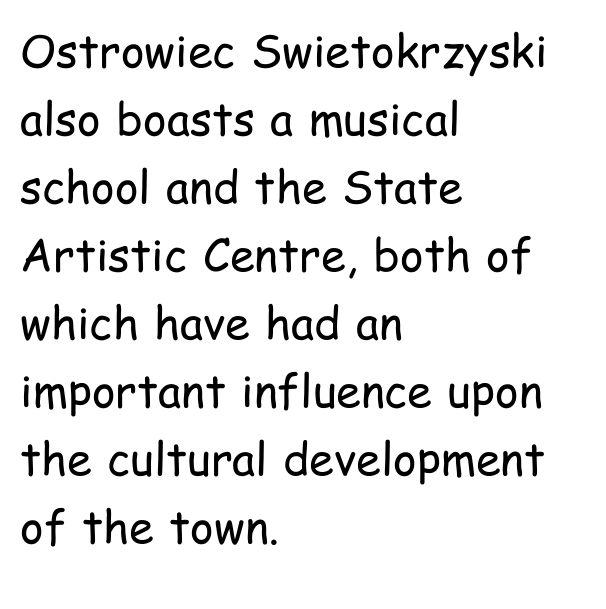
The image shows 45 px regular-weight, condensed sans-serif type, upright; set left-aligned, normal line spacing (1.51x), normal letter spacing, not underlined; low stroke contrast and a medium x-height.
